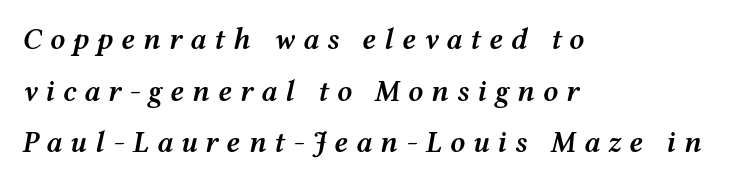
The axis of the letterforms is tilted away from vertical. Descender tails drop into unmarked territory. This sample uses expanded letter spacing, leaving extra air between glyphs. Which margin do the lines hug? The left one — the right edge is uneven. Typesetter's note: demi weight, one step under bold. Proportional: the letters do not fall into vertical columns.
